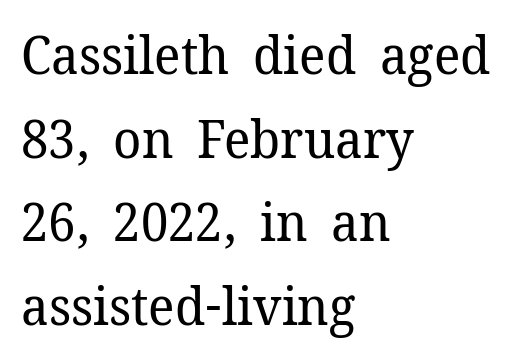
The image shows 53 px regular-weight serif type, upright; set left-aligned, normal line spacing (1.58x), normal letter spacing, not underlined; low stroke contrast and a medium x-height.
